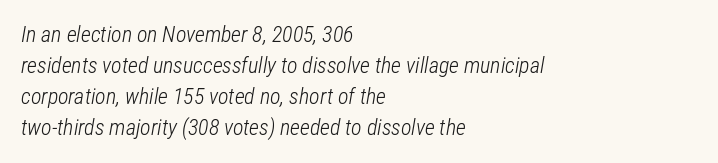
The space between consecutive lines is moderate. Heft: none added — not bold. The face used here has a pronounced slope to its letters. No extra tracking has been applied to these lines. This rendering uses left alignment, leaving the right contour irregular. The words here are not underlined.
